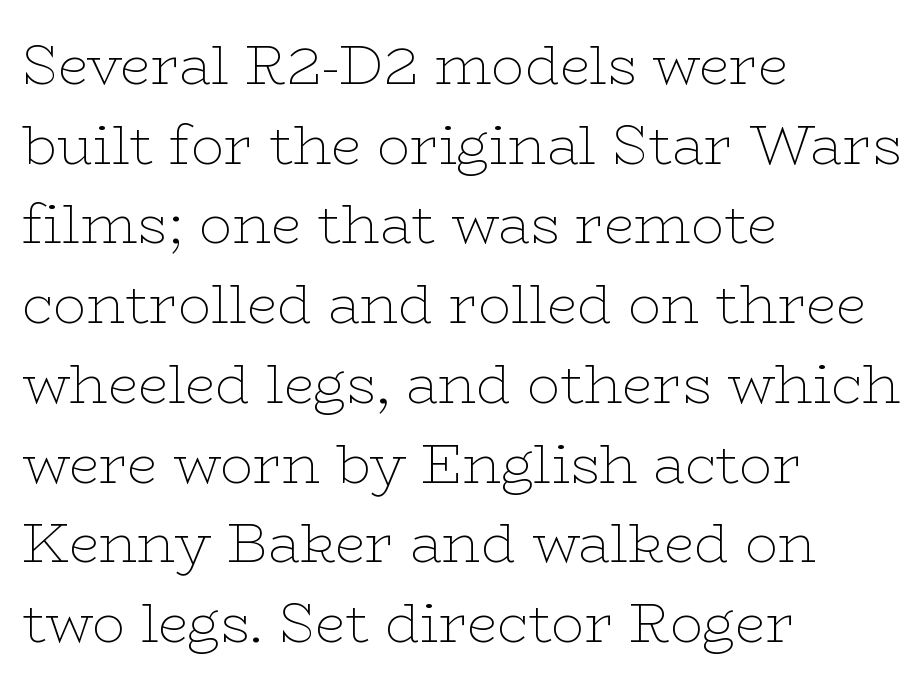
Q: Is the text bold? A: No.
Q: Is the text italic (slanted)? A: No, it is upright.
Q: Is the typeface a serif or a sans-serif typeface? A: Serif.
Q: Is the text underlined? A: No.
Q: How is the paragraph aligned? A: Left-aligned.
Q: Is the spacing between letters normal or unusually wide? A: Normal.
Q: Is the spacing between lines tight, normal or loose? A: Normal.
Q: Width (condensed, normal, or wide)? A: Wide.
Q: Stroke contrast? A: Low.
Q: x-height? A: Medium.
Q: Monospaced? A: No.
